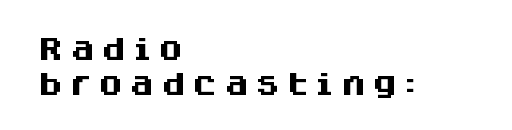
Layout note: lines flush left. This rendering features lettering with no underline. Rendered with straight, roman letterforms. Typesetter's note: full bold, strokes at maximum text heaviness. One glance says typical: line gaps are just what's usual. Letter spacing: wide.
